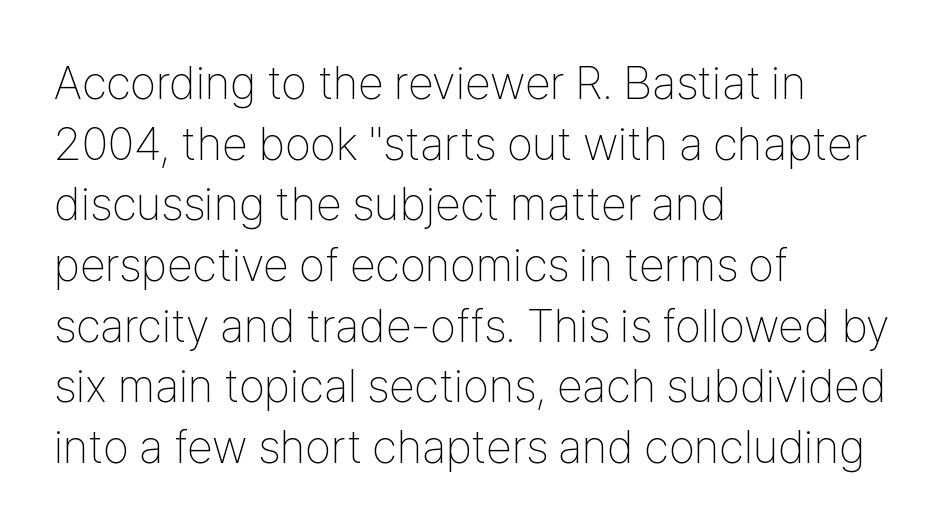
Glyph-to-glyph distance matches everyday printed text. The words here are not underlined. Letterform terminals end flat and unadorned throughout the passage. Compared with typical paragraphs, the rows here are spaced about the same.
